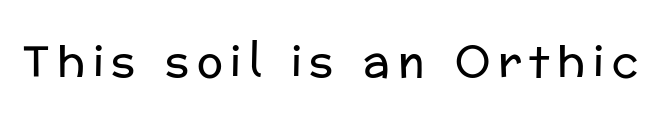
The image shows 43 px regular-weight sans-serif type, upright; set not underlined; low stroke contrast and a medium x-height.
